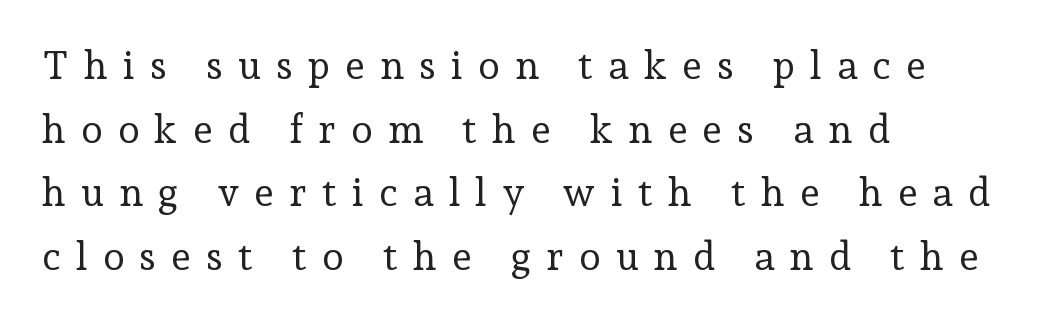
Q: Is the text bold? A: No.
Q: Is the text italic (slanted)? A: No, it is upright.
Q: Is the typeface a serif or a sans-serif typeface? A: Serif.
Q: Is the text underlined? A: No.
Q: How is the paragraph aligned? A: Left-aligned.
Q: Is the spacing between letters normal or unusually wide? A: Unusually wide.
Q: Is the spacing between lines tight, normal or loose? A: Normal.
Q: Width (condensed, normal, or wide)? A: Normal.
Q: Stroke contrast? A: Low.
Q: x-height? A: Medium.
Q: Monospaced? A: No.
